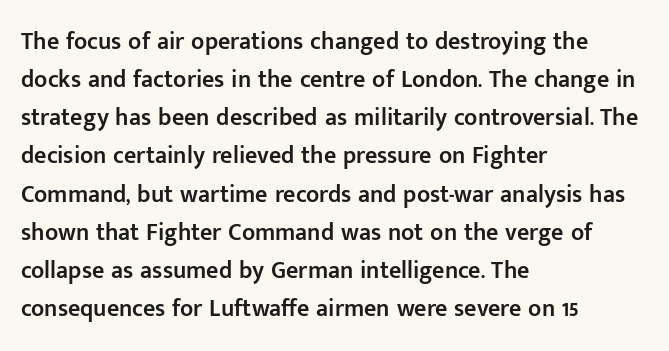
When letters stand straight like this, we call the style roman or upright. Look at the stroke-to-counter ratio: somewhat heavy, a semibold. Any mark beneath the type? The region is blank. The passage shown stacks its lines at a standard gap. No extra tracking has been applied to these lines.
